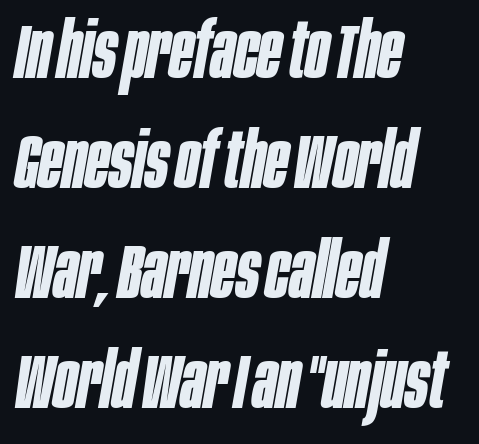
The image shows 77 px bold, condensed type, italic (leaning right); set left-aligned, normal line spacing (1.43x), normal letter spacing, not underlined; low stroke contrast and a large x-height.
